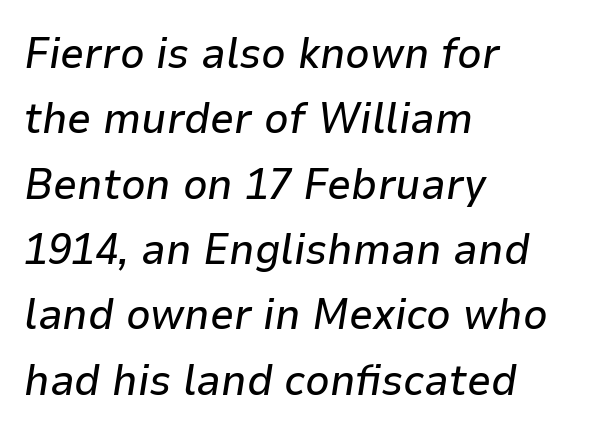
The image shows 43 px text type, italic (leaning right); set left-aligned, normal line spacing (1.52x), normal letter spacing, not underlined; low stroke contrast and a medium x-height.
